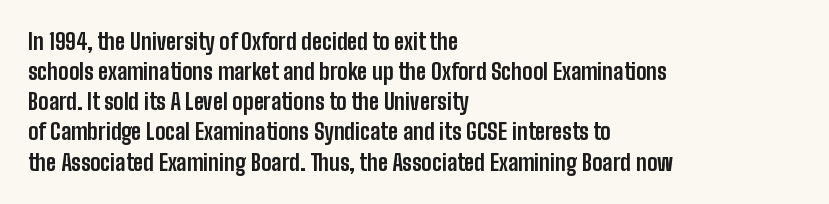
The paragraph shown leans on its left margin. This block has exactly the height ordinary leading produces. Italic: no, the glyphs are upright roman. The baseline area is clear.
